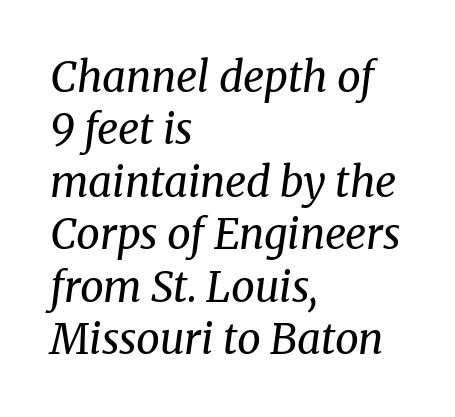
{"serif": "yes", "italic": "yes", "lean": "right", "slant_degrees": 8, "bold": "no", "weight": "regular", "width": "normal", "stroke_contrast": "medium", "x_height": "medium", "monospaced": "no", "underline": "no", "align": "left", "line_spacing": "normal", "line_spacing_ratio": 1.25, "letter_spacing": "normal", "letter_spacing_em": 0.0, "glyph_px": 42}
